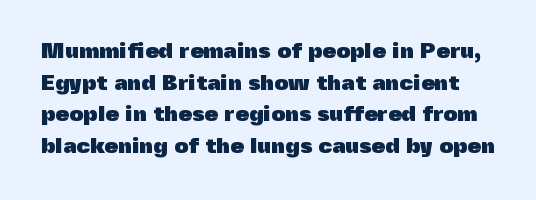
The image shows 22 px bold type, upright; set normal line spacing (1.44x), normal letter spacing, not underlined.
